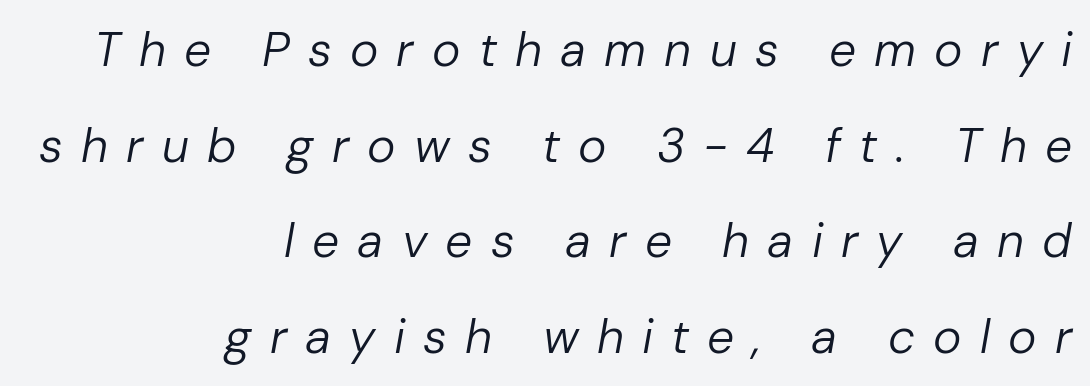
{"italic": "yes", "lean": "right", "slant_degrees": 10, "bold": "no", "weight": "regular", "width": "normal", "stroke_contrast": "low", "x_height": "medium", "monospaced": "no", "underline": "no", "align": "right", "line_spacing": "loose", "line_spacing_ratio": 1.99, "letter_spacing": "wide", "letter_spacing_em": 0.38, "glyph_px": 48}
